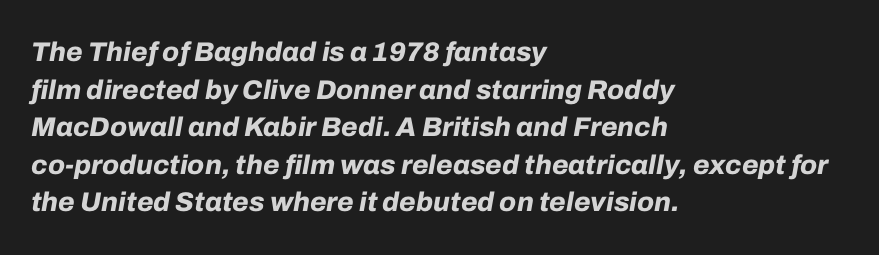
The image shows 27 px bold type, italic (leaning right); set left-aligned, normal line spacing (1.39x), normal letter spacing, not underlined.
